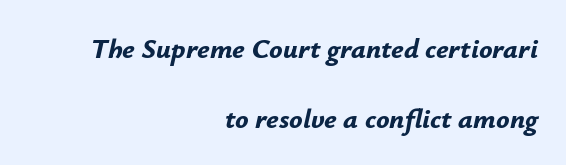
The image shows 28 px bold type, italic (leaning right); set right-aligned, loose line spacing (2.49x), normal letter spacing, not underlined; low stroke contrast and a small x-height.
